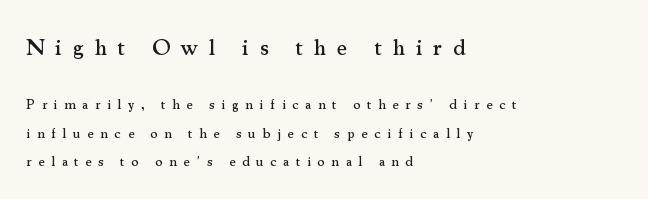
The image shows 23 px text type, upright; set left-aligned, loose line spacing (2.04x), unusually wide letter spacing (+0.47 em), not underlined; the first (top) block is 1.64x larger.
